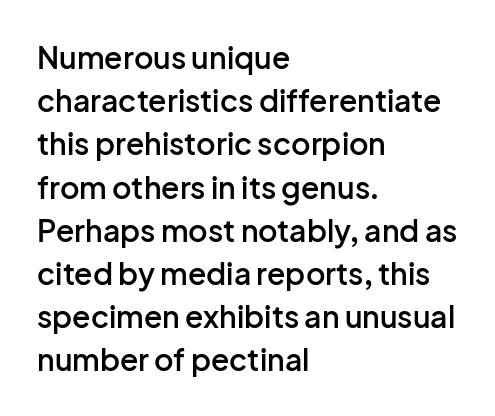
Q: Is the text bold? A: Semi-bold.
Q: Is the text italic (slanted)? A: No, it is upright.
Q: Is the typeface a serif or a sans-serif typeface? A: Sans-serif.
Q: Is the text underlined? A: No.
Q: How is the paragraph aligned? A: Left-aligned.
Q: Is the spacing between letters normal or unusually wide? A: Normal.
Q: Is the spacing between lines tight, normal or loose? A: Normal.
Q: Width (condensed, normal, or wide)? A: Normal.
Q: Stroke contrast? A: Low.
Q: x-height? A: Medium.
Q: Monospaced? A: No.
